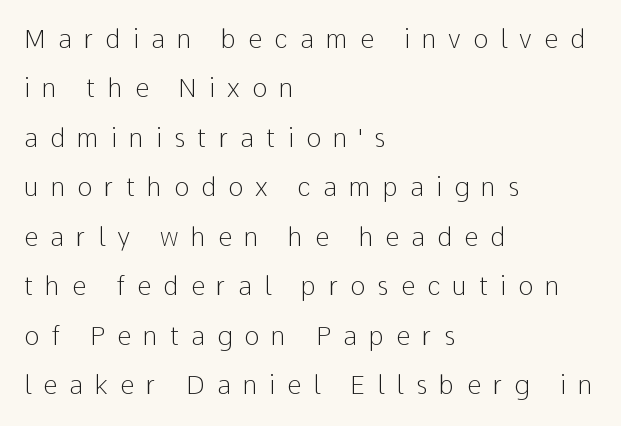
The image shows 25 px text type, upright; set left-aligned, loose line spacing (1.98x), unusually wide letter spacing (+0.49 em), not underlined.
